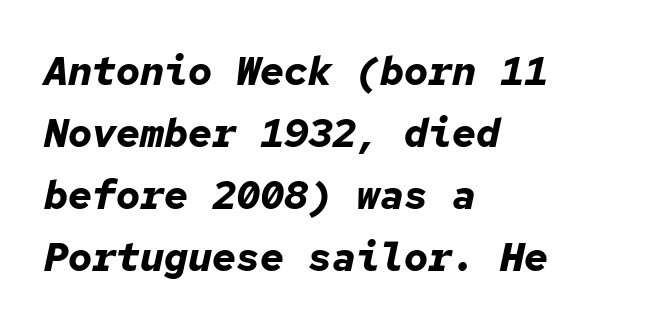
The image shows 40 px bold type, italic (leaning right), monospaced; set left-aligned, normal line spacing (1.55x), normal letter spacing, not underlined; low stroke contrast and a medium x-height.
